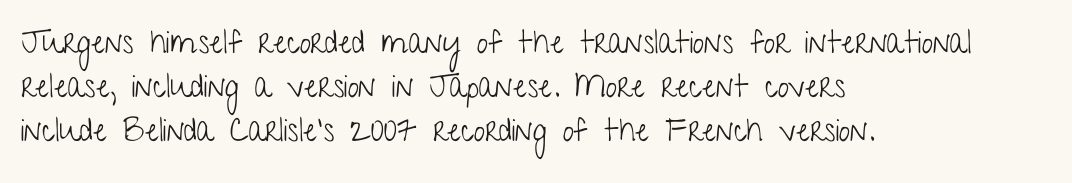
{"serif": "no", "italic": "no", "bold": "no", "weight": "light", "width": "condensed", "stroke_contrast": "low", "x_height": "medium", "monospaced": "no", "underline": "no", "align": "left", "line_spacing": "normal", "line_spacing_ratio": 1.38, "letter_spacing": "normal", "letter_spacing_em": 0.0, "glyph_px": 32}
